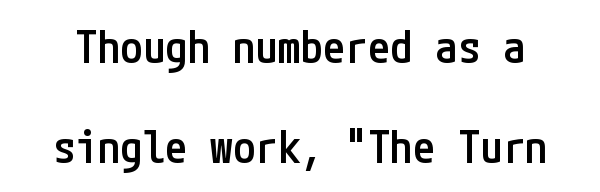
{"serif": "no", "italic": "no", "bold": "semi", "weight": "semibold", "width": "condensed", "stroke_contrast": "low", "x_height": "medium", "underline": "no", "line_spacing": "loose", "line_spacing_ratio": 2.22, "letter_spacing": "normal", "letter_spacing_em": 0.0, "glyph_px": 45}
